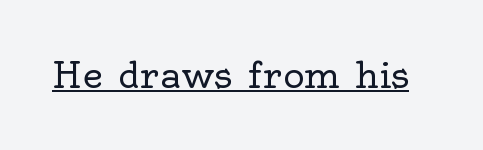
{"serif": "yes", "italic": "no", "bold": "no", "weight": "regular", "width": "normal", "x_height": "small", "monospaced": "no", "underline": "yes", "letter_spacing": "normal", "letter_spacing_em": 0.0, "glyph_px": 36}
